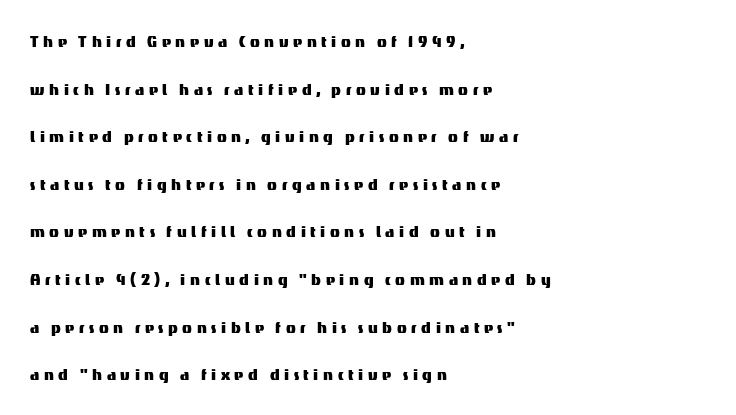
{"italic": "no", "underline": "no", "align": "left", "line_spacing": "loose", "line_spacing_ratio": 2.38, "letter_spacing": "wide", "letter_spacing_em": 0.23, "glyph_px": 20}
